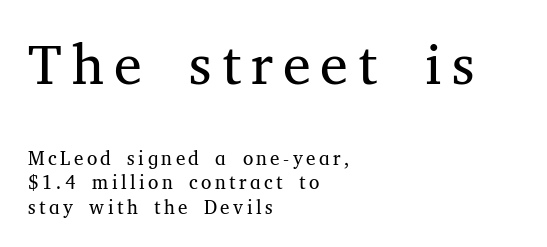
The emphasis by scale lands on block number one, above. A typesetter would label this face a serif. The passage is arranged the way most books set body copy — flush left. The strokes carry an ordinary text weight at most. Notice how descenders clear the ascenders below comfortably — that's standard leading.
